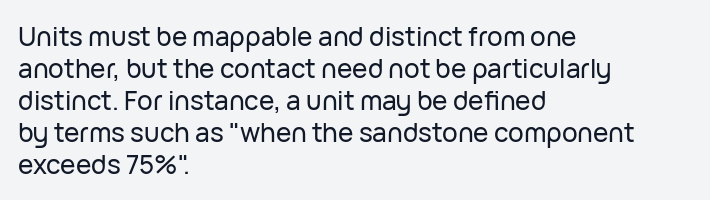
The image shows 26 px text type, upright; set left-aligned, line spacing 1.23x, normal letter spacing, not underlined.
